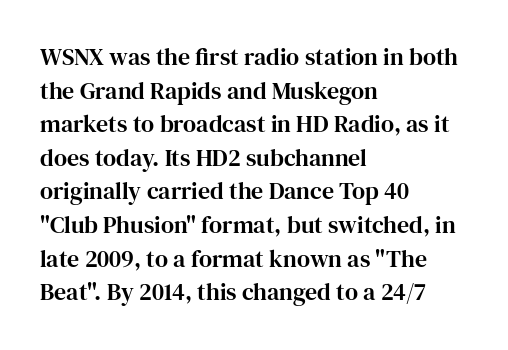
Leading matches the norm, producing a regular column. Every stem runs plumb, perpendicular to the baseline. Underline: absent. In CSS terms this would be text-align: left. Here the glyphs are tracked normally, forming tight word shapes.
